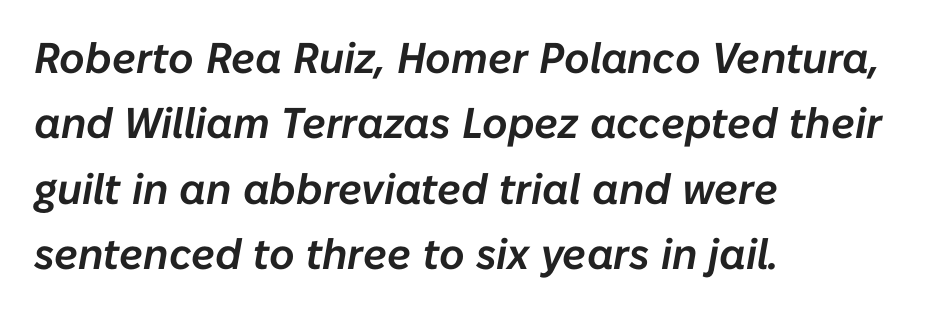
The image shows 43 px text type, italic (leaning right); set left-aligned, normal line spacing (1.52x), normal letter spacing, not underlined; low stroke contrast and a medium x-height.
